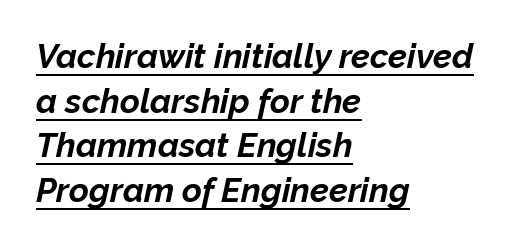
Q: Is the text bold? A: Yes.
Q: Is the text italic (slanted)? A: Yes, it leans right by about 12 degrees.
Q: Is the text underlined? A: Yes.
Q: How is the paragraph aligned? A: Left-aligned.
Q: Is the spacing between letters normal or unusually wide? A: Normal.
Q: Is the spacing between lines tight, normal or loose? A: Normal.
Q: Width (condensed, normal, or wide)? A: Normal.
Q: Stroke contrast? A: Low.
Q: x-height? A: Medium.
Q: Monospaced? A: No.
